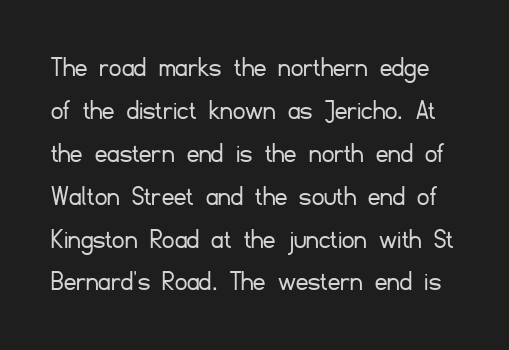
Q: Is the text bold? A: No.
Q: Is the text italic (slanted)? A: No, it is upright.
Q: Is the typeface a serif or a sans-serif typeface? A: Sans-serif.
Q: Is the text underlined? A: No.
Q: Is the spacing between letters normal or unusually wide? A: Normal.
Q: Is the spacing between lines tight, normal or loose? A: Normal.
Q: Width (condensed, normal, or wide)? A: Normal.
Q: Stroke contrast? A: Low.
Q: x-height? A: Small.
Q: Monospaced? A: No.
